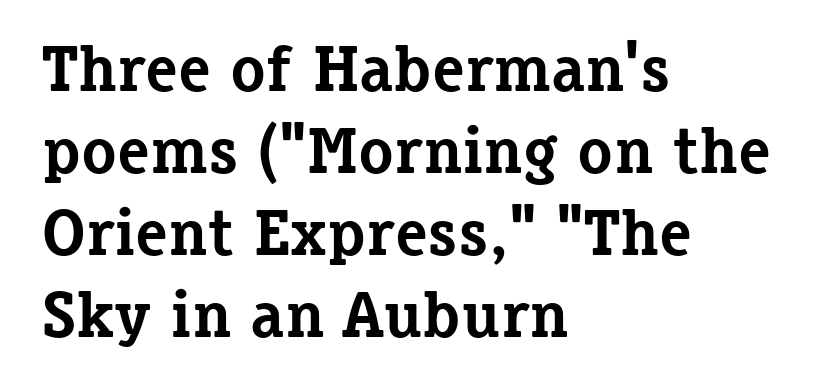
No word sits above an underline. Think of a printed novel: that variable character pitch is what you see here. The rows are spaced the way most documents space them. Compared with an ordinary text face, these strokes are far heavier — a full bold.
